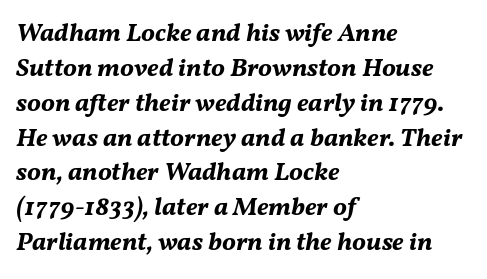
The rendering keeps characters at their native spacing. Each glyph is drawn with heavy, bold strokes. These lines sit exactly where default settings would place them. There's an unmistakable incline to the writing here. Bare-footed words on every line. The rendering anchors every line to the left-hand side.
